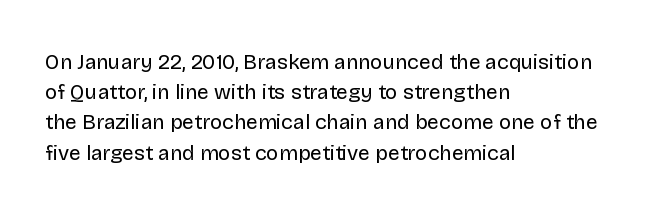
Q: Is the text bold? A: No.
Q: Is the text italic (slanted)? A: No, it is upright.
Q: Is the text underlined? A: No.
Q: How is the paragraph aligned? A: Left-aligned.
Q: Is the spacing between letters normal or unusually wide? A: Normal.
Q: Is the spacing between lines tight, normal or loose? A: Normal.
